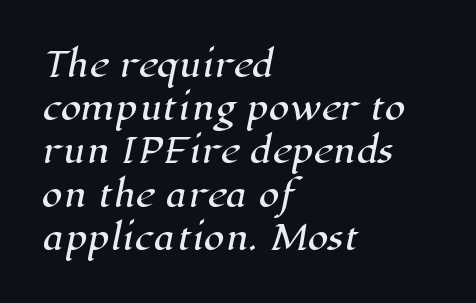
{"serif": "yes", "width": "normal", "stroke_contrast": "high", "x_height": "medium", "monospaced": "no", "underline": "no", "align": "left", "line_spacing": "normal", "line_spacing_ratio": 1.27, "letter_spacing": "normal", "letter_spacing_em": 0.0, "glyph_px": 34}
